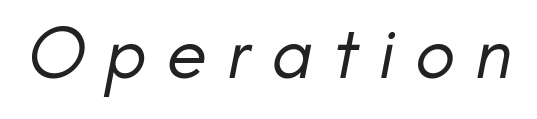
{"serif": "no", "bold": "no", "weight": "regular", "width": "normal", "stroke_contrast": "low", "x_height": "small", "monospaced": "no", "underline": "no", "letter_spacing": "wide", "letter_spacing_em": 0.27, "glyph_px": 74}
